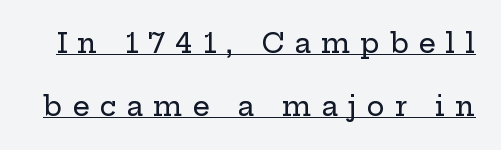
The image shows 27 px text type, upright; set loose line spacing (2.33x), unusually wide letter spacing (+0.37 em), underlined.
